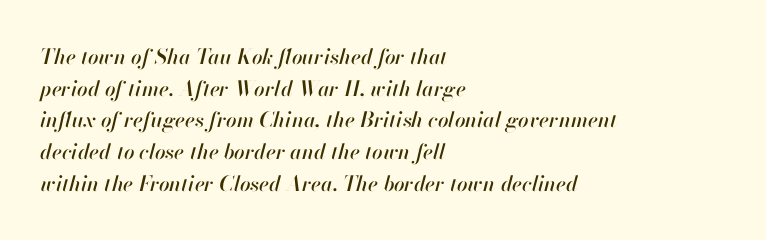
Q: Is the text italic (slanted)? A: Yes, it leans right by about 13 degrees.
Q: Is the text underlined? A: No.
Q: How is the paragraph aligned? A: Left-aligned.
Q: Is the spacing between letters normal or unusually wide? A: Normal.
Q: Is the spacing between lines tight, normal or loose? A: Normal.
